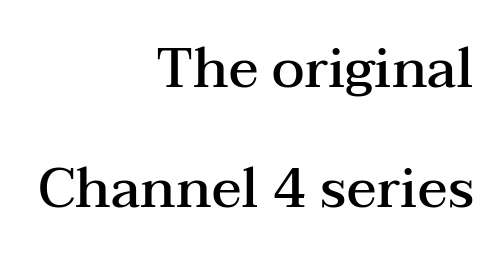
Caption: semibold face, moderately heavy strokes. Students, note that the glyphs here touch the page at normal intervals. If you drew a ruler down the right edge, every line would touch it. To sum up the face: it has serifs. Posture: straight, roman, zero tilt.
